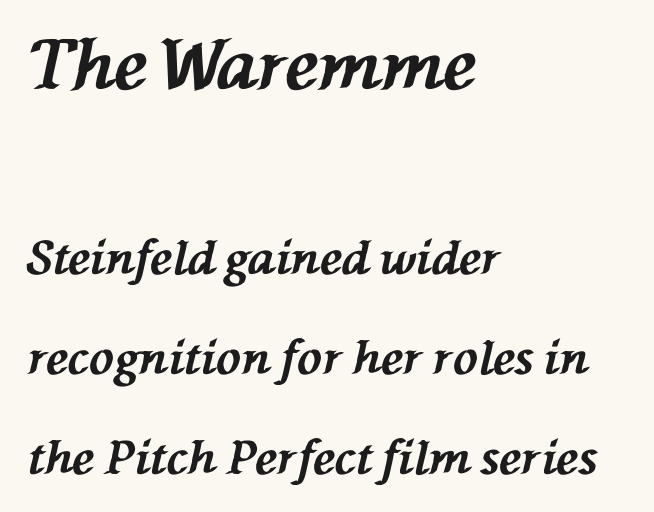
The lines are spread far apart with generous leading. Spacing verdict: proportional, widths tailored to each character. The letters are slanted; this is an italic face. The passage shown is emphatically bold. Words float on clear page, feet unadorned. Short and long lines alike share a common starting point at left.
